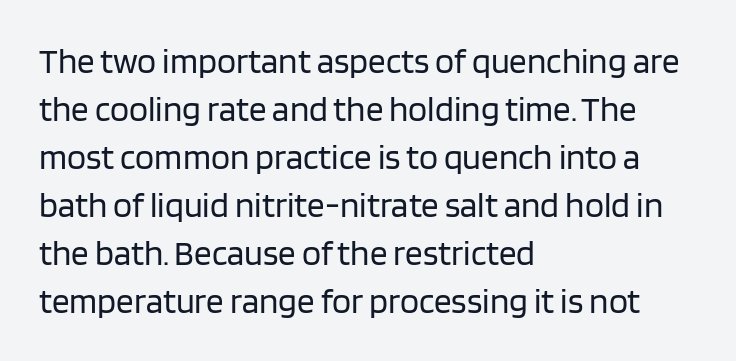
The image shows 35 px regular-weight sans-serif type, upright; set left-aligned, normal line spacing (1.37x), normal letter spacing, not underlined; low stroke contrast and a large x-height.
